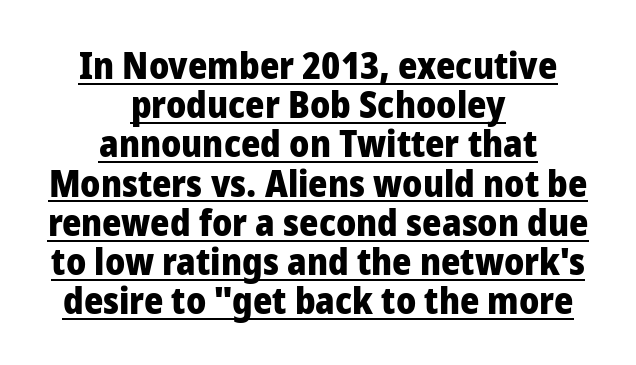
Tall strokes in this sample are plumb rather than angled. This sample trades vertical openness for compactness between lines. Is the letter spacing exaggerated? No — it looks like the ordinary default. Compared with an ordinary text face, these strokes are far heavier — a full bold.
